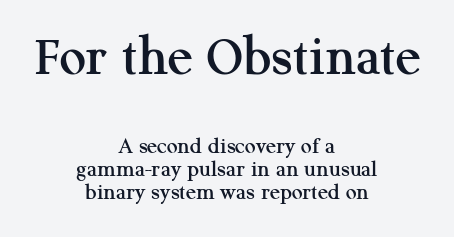
Q: Is the text italic (slanted)? A: No, it is upright.
Q: Is the typeface a serif or a sans-serif typeface? A: Serif.
Q: Is the text underlined? A: No.
Q: How is the paragraph aligned? A: Centered.
Q: Is the spacing between letters normal or unusually wide? A: Normal.
Q: Is the spacing between lines tight, normal or loose? A: Tight.
Q: Which block of text is set in a larger size, the first (top) or the second (bottom)? A: The first (top) one.
Q: Width (condensed, normal, or wide)? A: Normal.
Q: Stroke contrast? A: Medium.
Q: x-height? A: Medium.
Q: Monospaced? A: No.
